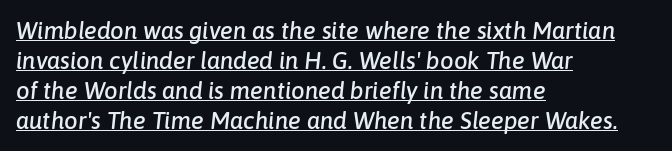
{"italic": "yes", "lean": "right", "slant_degrees": 6, "underline": "yes", "align": "left", "line_spacing": "normal", "line_spacing_ratio": 1.25, "letter_spacing": "normal", "letter_spacing_em": 0.0, "glyph_px": 24}
